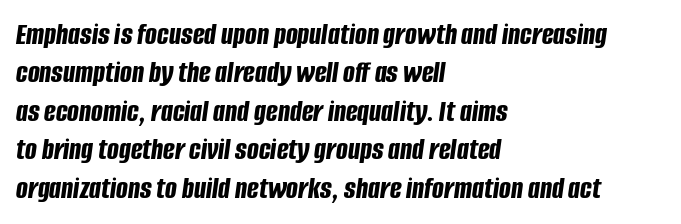
Compared with ordinary roman type, these characters are visibly tilted. Looks like regular typesetting: each glyph gets only the width it needs. Bare-footed words on every line. Plenty of ink on the page — the face is bold. Honestly, the letter spacing is just normal — you wouldn't notice it.
